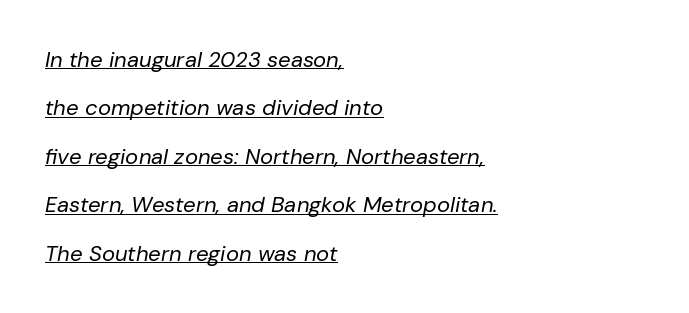
{"italic": "yes", "lean": "right", "slant_degrees": 10, "bold": "no", "underline": "yes", "align": "left", "line_spacing": "loose", "line_spacing_ratio": 2.2, "letter_spacing": "normal", "letter_spacing_em": 0.0, "glyph_px": 22}
